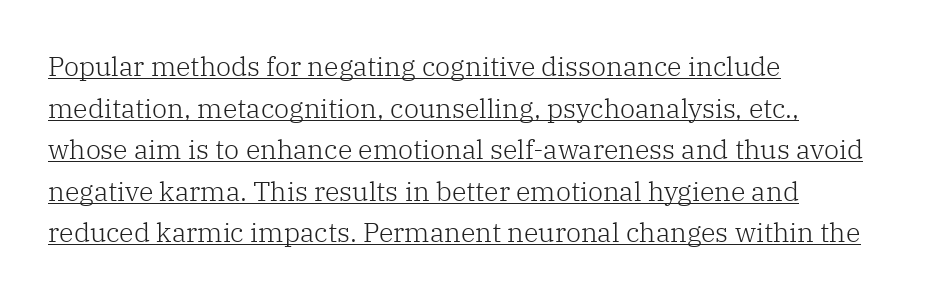
Q: Is the text bold? A: No.
Q: Is the text italic (slanted)? A: No, it is upright.
Q: Is the text underlined? A: Yes.
Q: How is the paragraph aligned? A: Left-aligned.
Q: Is the spacing between letters normal or unusually wide? A: Normal.
Q: Is the spacing between lines tight, normal or loose? A: Normal.
